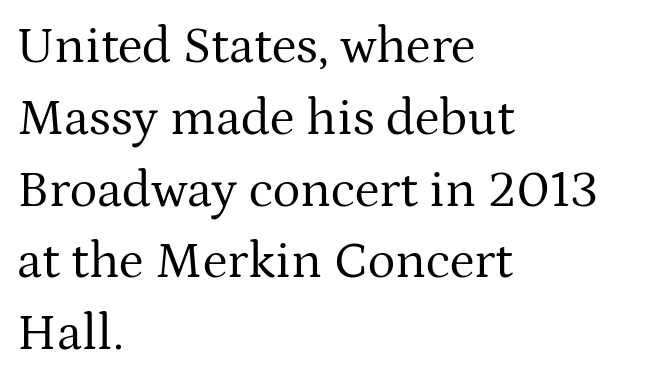
{"serif": "yes", "italic": "no", "bold": "no", "weight": "regular", "width": "normal", "stroke_contrast": "medium", "x_height": "medium", "monospaced": "no", "underline": "no", "align": "left", "line_spacing": "normal", "line_spacing_ratio": 1.38, "letter_spacing": "normal", "letter_spacing_em": 0.0, "glyph_px": 52}
